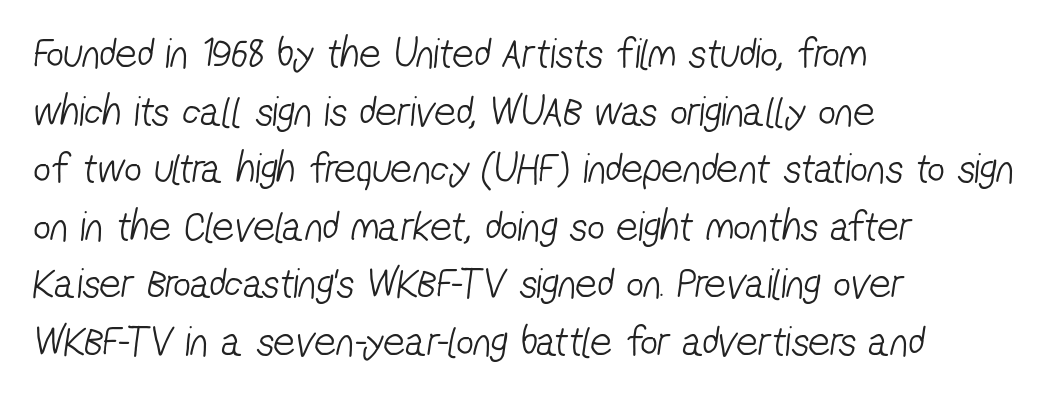
Q: Is the text bold? A: No.
Q: Is the typeface a serif or a sans-serif typeface? A: Sans-serif.
Q: Is the text underlined? A: No.
Q: How is the paragraph aligned? A: Left-aligned.
Q: Is the spacing between letters normal or unusually wide? A: Normal.
Q: Is the spacing between lines tight, normal or loose? A: Normal.
Q: Width (condensed, normal, or wide)? A: Condensed.
Q: Stroke contrast? A: Low.
Q: x-height? A: Medium.
Q: Monospaced? A: No.
